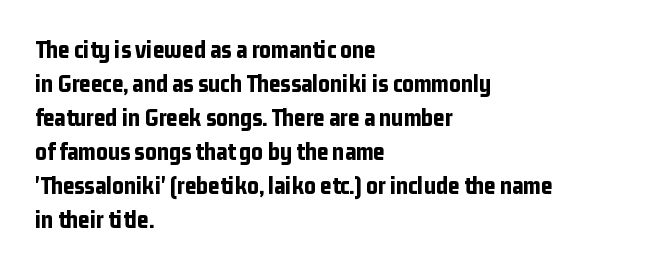
Just letters on the line, the space beneath them empty. No italicization has been applied; the sample stays upright. The rows are spaced the way most documents space them. The glyphs have the mass of a bold cut. Look at the tracking — it's just the regular setting, nothing added. Each line starts at the same left margin while the right side varies.
